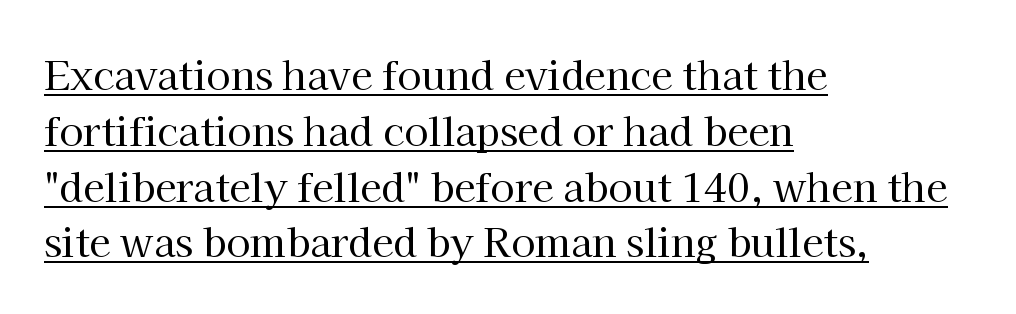
Q: Is the text bold? A: No.
Q: Is the text italic (slanted)? A: No, it is upright.
Q: Is the typeface a serif or a sans-serif typeface? A: Serif.
Q: Is the text underlined? A: Yes.
Q: How is the paragraph aligned? A: Left-aligned.
Q: Is the spacing between letters normal or unusually wide? A: Normal.
Q: Is the spacing between lines tight, normal or loose? A: Normal.
Q: Width (condensed, normal, or wide)? A: Normal.
Q: Stroke contrast? A: High.
Q: x-height? A: Medium.
Q: Monospaced? A: No.
